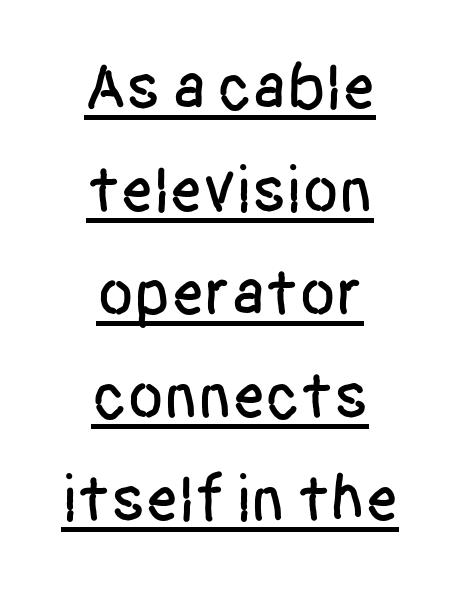
The image shows 66 px condensed sans-serif type, upright; set centered, normal line spacing (1.56x), normal letter spacing, underlined; low stroke contrast and a large x-height.
